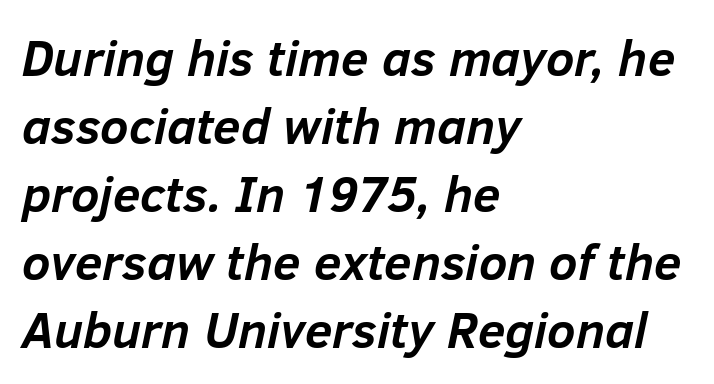
The rendering uses natural spacing where letterforms have individual widths. Reading down the column, the eye jumps a familiar distance to each next line. Words appear dense and cohesive because spacing is normal. Weight check: bold — yes, fully.
